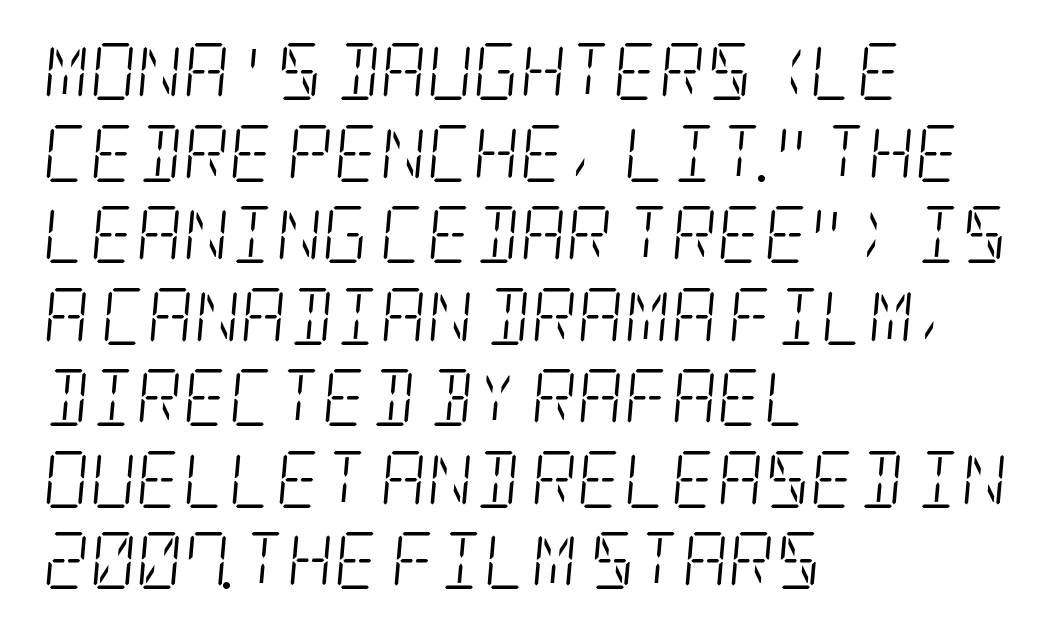
Q: Is the text bold? A: No.
Q: Is the text italic (slanted)? A: Yes, it leans right by about 5 degrees.
Q: Is the typeface a serif or a sans-serif typeface? A: Serif.
Q: Is the text underlined? A: No.
Q: How is the paragraph aligned? A: Left-aligned.
Q: Is the spacing between letters normal or unusually wide? A: Normal.
Q: Is the spacing between lines tight, normal or loose? A: Normal.
Q: Width (condensed, normal, or wide)? A: Condensed.
Q: Stroke contrast? A: Low.
Q: x-height? A: Large.
